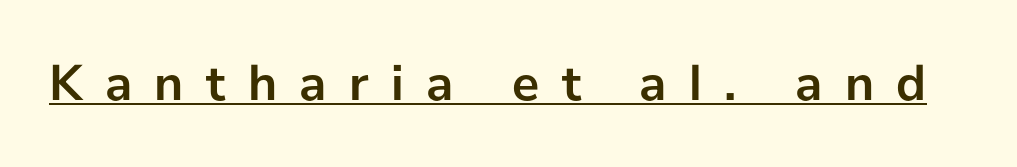
Posture: vertical. A sans-serif font was chosen for this passage. Its strokes are broad and dark, the hallmark of bold type. Substantial extra tracking has been applied to these lines. Character widths vary here, with narrow letters taking less room than wide ones. A continuous stroke trails under the words, as in a hyperlink.
